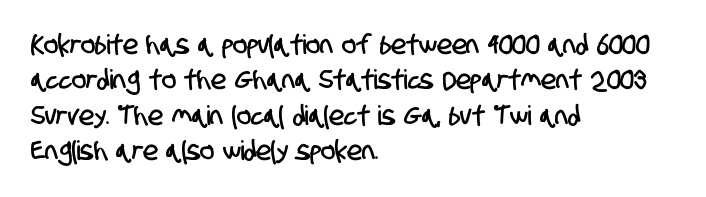
{"underline": "no", "align": "left", "line_spacing": "normal", "line_spacing_ratio": 1.31, "letter_spacing": "normal", "letter_spacing_em": 0.0, "glyph_px": 27}
